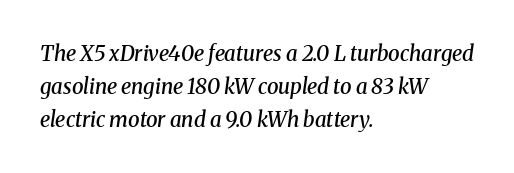
Q: Is the text bold? A: Semi-bold.
Q: Is the text italic (slanted)? A: Yes, it leans right by about 8 degrees.
Q: Is the text underlined? A: No.
Q: How is the paragraph aligned? A: Left-aligned.
Q: Is the spacing between letters normal or unusually wide? A: Normal.
Q: Is the spacing between lines tight, normal or loose? A: Normal.
